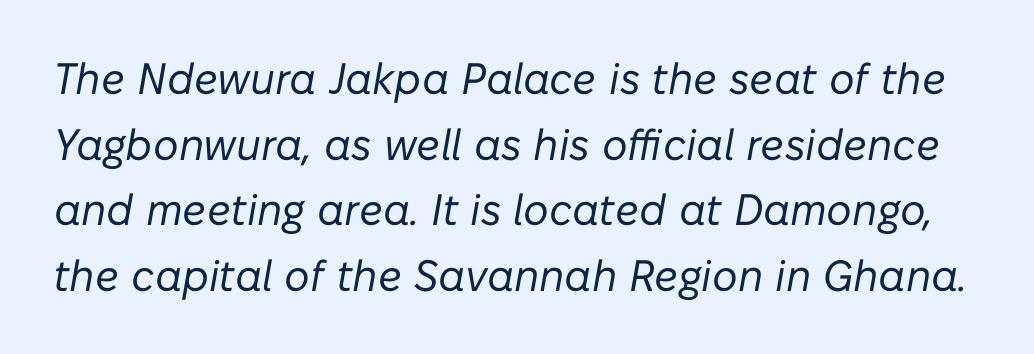
Does the lettering tilt? It does — this is italic. The font is comparable to plain body text, perhaps lighter. Normally led — the rows are evenly, conventionally spaced. A typesetter would call this proportional, since set widths differ per character.
